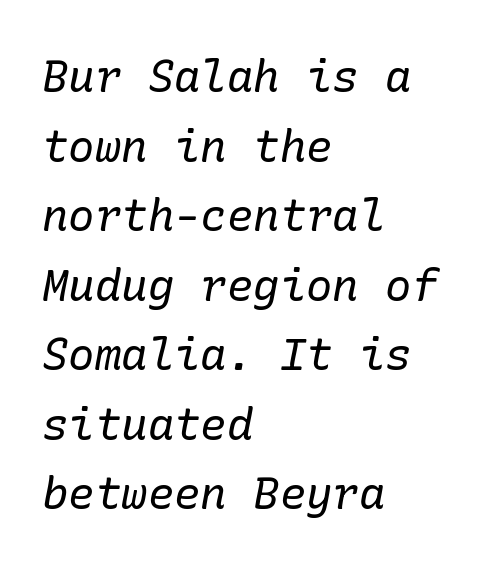
{"italic": "yes", "lean": "right", "slant_degrees": 10, "bold": "no", "weight": "regular", "width": "normal", "stroke_contrast": "low", "x_height": "medium", "underline": "no", "align": "left", "line_spacing": "normal", "line_spacing_ratio": 1.58, "letter_spacing": "normal", "letter_spacing_em": 0.0, "glyph_px": 44}
